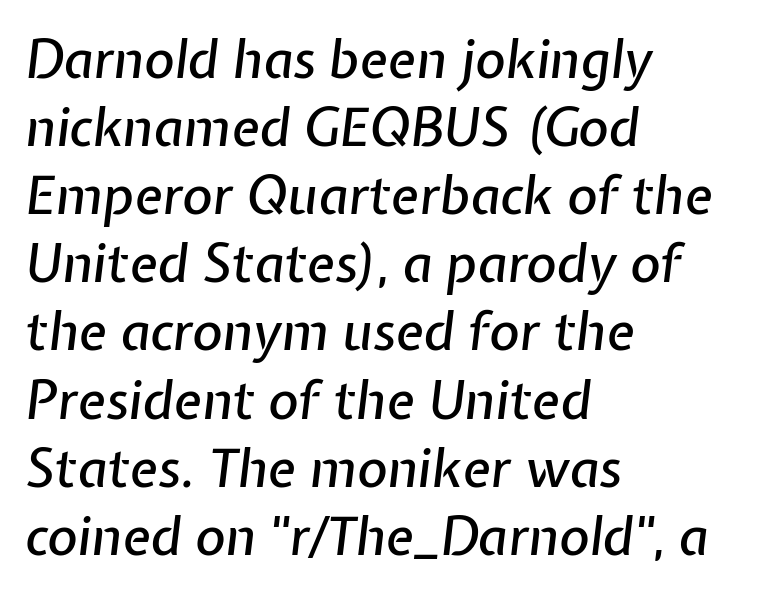
Quick note: italic. Baseline-to-baseline distance is the conventional proportion of letter height. Here the glyphs are tracked normally, forming tight word shapes. The strip under each line holds only bare page. Leftover space on each line is placed entirely after the last word.
